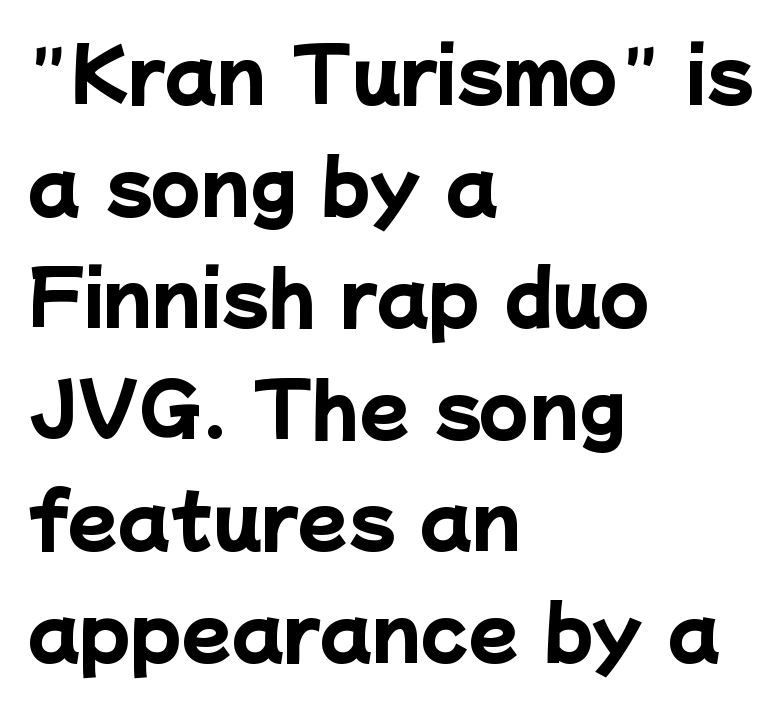
Letters rest on an invisible, unmarked baseline. In terms of weight, the rendering is a true, heavy bold. Looks like regular typesetting: each glyph gets only the width it needs. The rendering keeps characters at their native spacing. Interline gaps are of average width in this sample.
